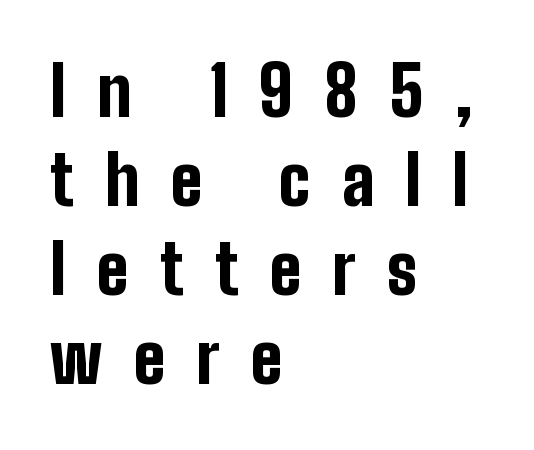
Words float on clear page, feet unadorned. These lines are composed in type without serifs. Whoever set this chose a conventional vertical rhythm. This is heavy type, rendered in bold. A typesetter would call this heavily tracked-out type.
